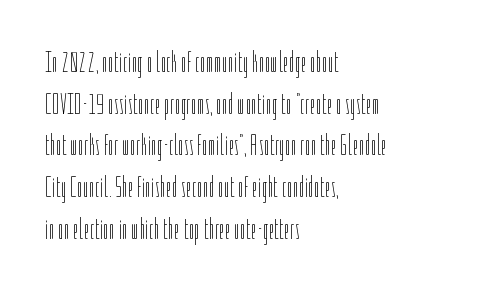
{"italic": "no", "bold": "no", "weight": "thin", "width": "condensed", "stroke_contrast": "low", "x_height": "medium", "monospaced": "no", "underline": "no", "align": "left", "line_spacing": "normal", "line_spacing_ratio": 1.39, "letter_spacing": "normal", "letter_spacing_em": 0.0, "glyph_px": 30}
